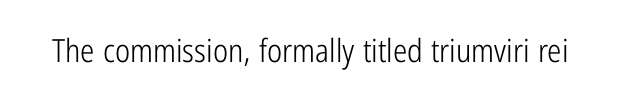
The image shows 32 px light, condensed sans-serif type, upright; set normal letter spacing, not underlined; low stroke contrast and a medium x-height.
